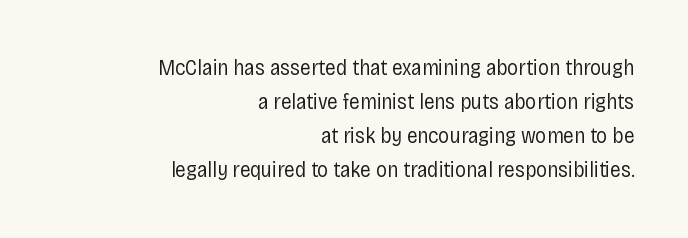
The letters stand upright; this is a roman face. Tracking value appears to be zero — textbook default spacing. Notice how descenders clear the ascenders below comfortably — that's standard leading. Heft: none added — not bold. The foot of each line stays bare and open. The ragged edge is on the left, which tells us the setting is flush right.
